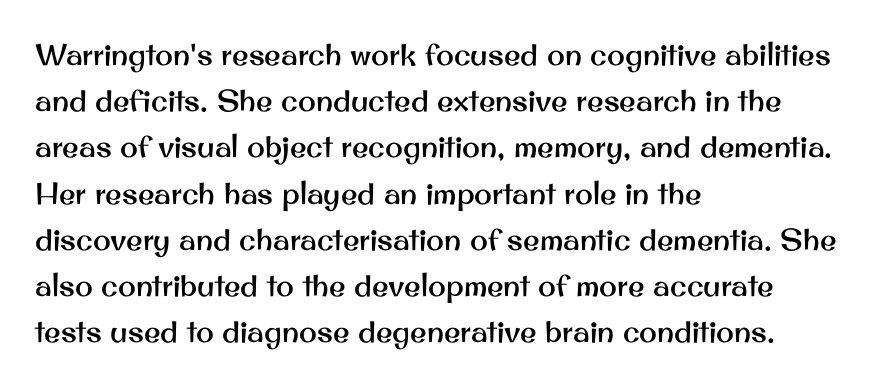
{"serif": "no", "italic": "no", "width": "normal", "stroke_contrast": "medium", "x_height": "small", "monospaced": "no", "underline": "no", "align": "left", "line_spacing": "normal", "line_spacing_ratio": 1.54, "letter_spacing": "normal", "letter_spacing_em": 0.0, "glyph_px": 30}
